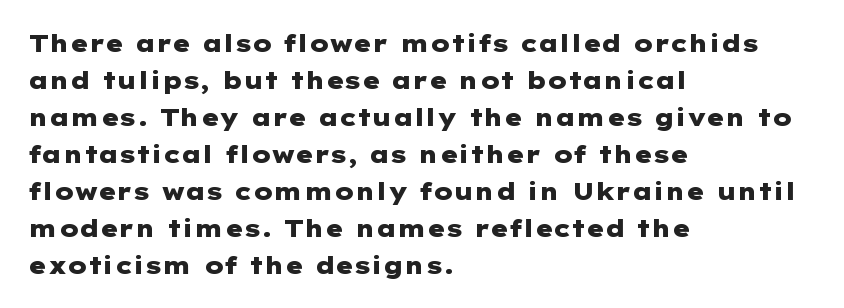
The image shows 24 px bold type, upright; set left-aligned, normal line spacing (1.54x), normal letter spacing, not underlined.
